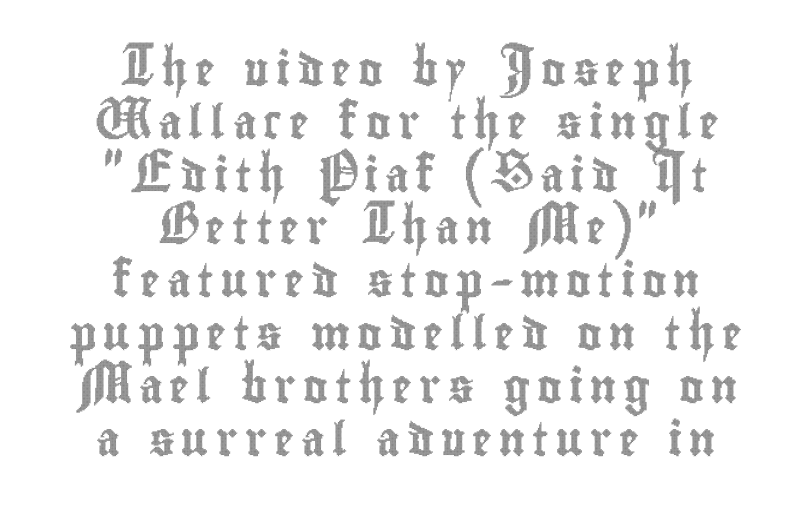
{"italic": "no", "width": "condensed", "x_height": "small", "monospaced": "no", "underline": "no", "align": "center", "line_spacing": "normal", "line_spacing_ratio": 1.6, "letter_spacing": "wide", "letter_spacing_em": 0.21, "glyph_px": 33}
